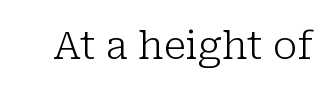
The image shows 39 px light serif type, upright; set normal letter spacing, not underlined; low stroke contrast and a medium x-height.
